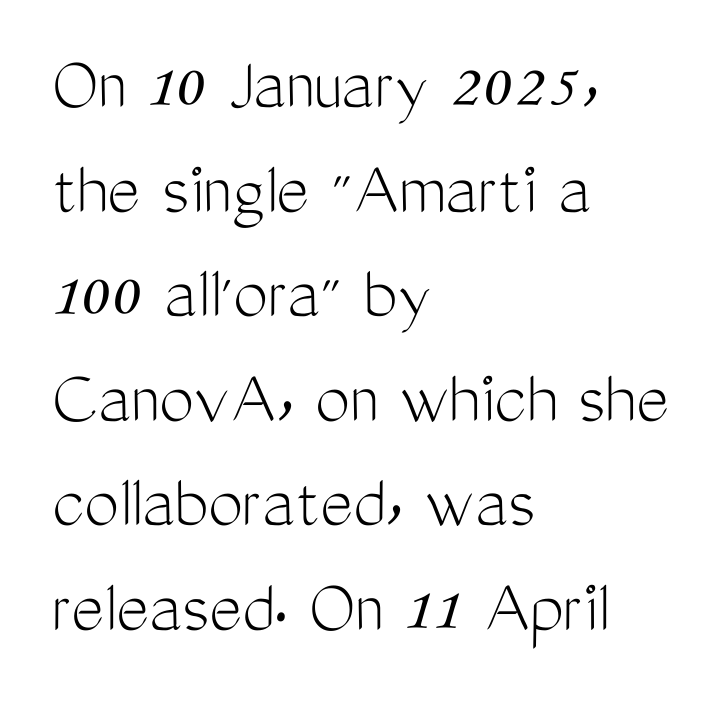
The image shows 78 px light, condensed sans-serif type, upright; set left-aligned, normal line spacing (1.34x), normal letter spacing, not underlined; medium stroke contrast and a medium x-height.
